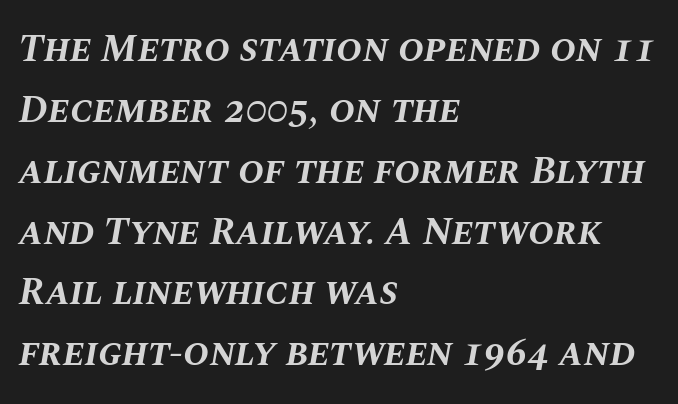
Q: Is the text bold? A: Yes.
Q: Is the text italic (slanted)? A: Yes, it leans right by about 10 degrees.
Q: Is the text underlined? A: No.
Q: How is the paragraph aligned? A: Left-aligned.
Q: Is the spacing between letters normal or unusually wide? A: Normal.
Q: Is the spacing between lines tight, normal or loose? A: Normal.
Q: Width (condensed, normal, or wide)? A: Normal.
Q: Stroke contrast? A: Medium.
Q: x-height? A: Large.
Q: Monospaced? A: No.
